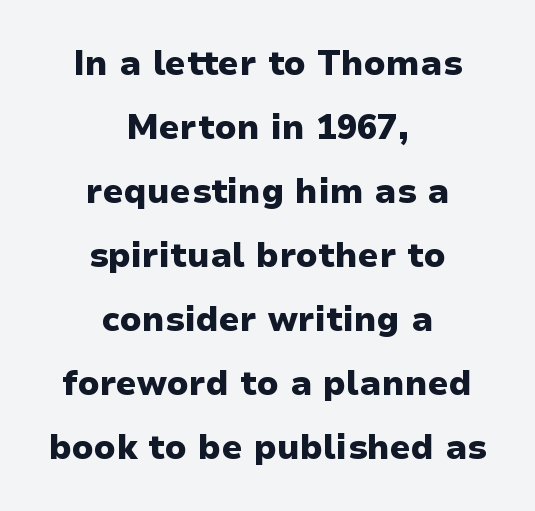
Q: Is the text bold? A: Yes.
Q: Is the text italic (slanted)? A: No, it is upright.
Q: Is the typeface a serif or a sans-serif typeface? A: Sans-serif.
Q: Is the text underlined? A: No.
Q: How is the paragraph aligned? A: Centered.
Q: Is the spacing between letters normal or unusually wide? A: Normal.
Q: Width (condensed, normal, or wide)? A: Normal.
Q: Stroke contrast? A: Low.
Q: x-height? A: Medium.
Q: Monospaced? A: No.
